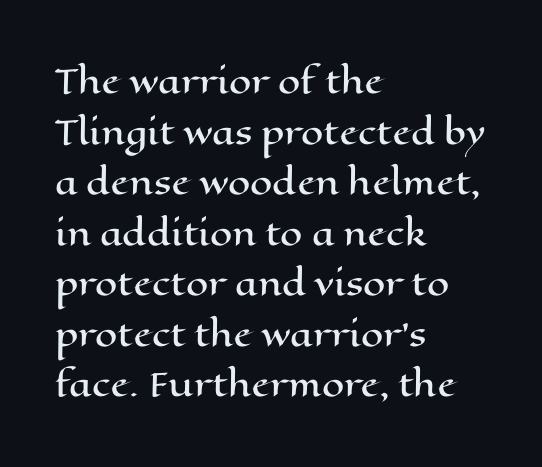
{"italic": "no", "width": "wide", "stroke_contrast": "high", "x_height": "medium", "monospaced": "no", "underline": "no", "align": "left", "line_spacing": "normal", "line_spacing_ratio": 1.58, "letter_spacing": "normal", "letter_spacing_em": 0.0, "glyph_px": 32}
